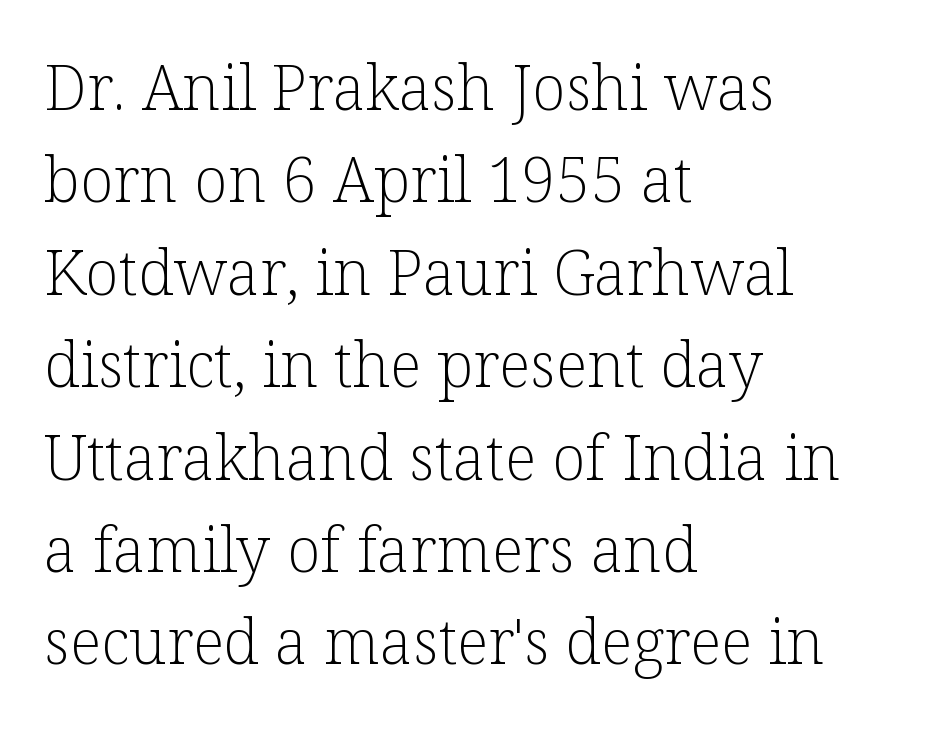
{"serif": "yes", "italic": "no", "bold": "no", "weight": "light", "width": "normal", "stroke_contrast": "low", "x_height": "medium", "monospaced": "no", "underline": "no", "align": "left", "line_spacing": "normal", "line_spacing_ratio": 1.49, "letter_spacing": "normal", "letter_spacing_em": 0.0, "glyph_px": 62}
